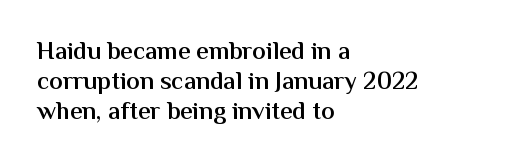
Q: Is the text bold? A: Semi-bold.
Q: Is the text italic (slanted)? A: No, it is upright.
Q: Is the text underlined? A: No.
Q: How is the paragraph aligned? A: Left-aligned.
Q: Is the spacing between letters normal or unusually wide? A: Normal.
